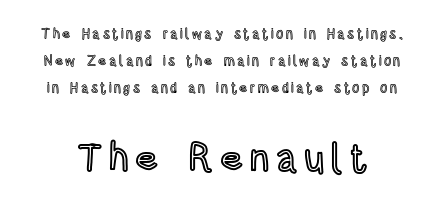
Varying glyph widths throughout — classic text-font behaviour. How would I describe the line gaps? Wide and relaxed. Every stem runs plumb, perpendicular to the baseline. Words float on clear page, feet unadorned. In this sample the second text group is rendered at the bigger scale.
